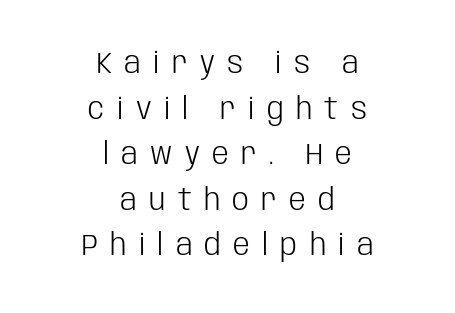
Glance below the letters and you will spot only blank space. A typesetter would mark this as roman, not italic. Caption: multi-line text, centered on the measure. A typesetter would call this proportional, since set widths differ per character. Vertical spacing — default. The text was rendered using a sans face with plain stroke endings.
